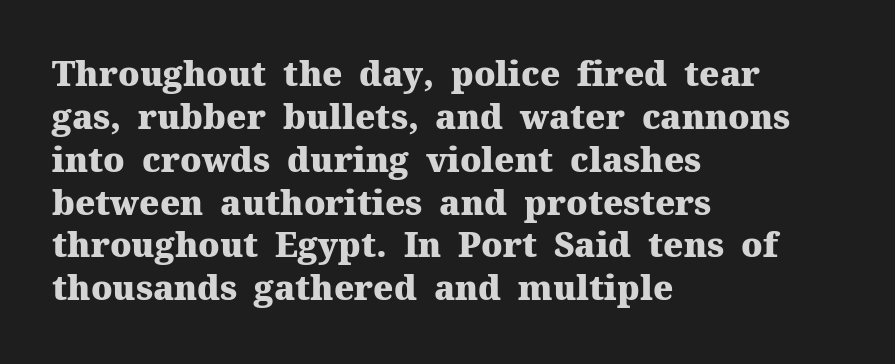
Does the type have serifs? Yes, each stem ends in a small foot. The horizontal fit of the characters is conventional and even. Looks like regular typesetting: each glyph gets only the width it needs. Only glyphs here, with clear space below each row.
